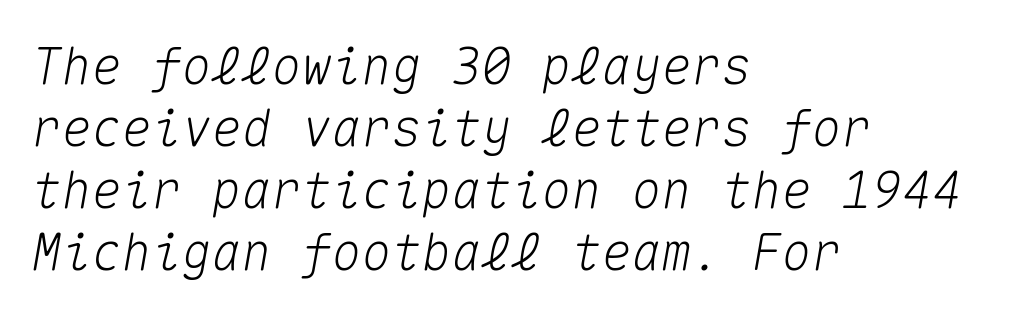
Q: Is the text italic (slanted)? A: Yes, it leans right by about 10 degrees.
Q: Is the text underlined? A: No.
Q: How is the paragraph aligned? A: Left-aligned.
Q: Is the spacing between letters normal or unusually wide? A: Normal.
Q: Width (condensed, normal, or wide)? A: Normal.
Q: Stroke contrast? A: Medium.
Q: x-height? A: Medium.
Q: Monospaced? A: Yes.
